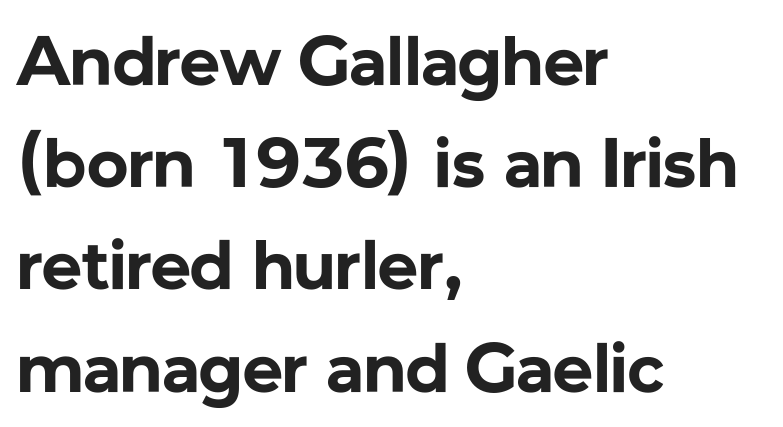
The image shows 70 px bold sans-serif type, upright; set left-aligned, normal line spacing (1.46x), normal letter spacing, not underlined; low stroke contrast and a medium x-height.
